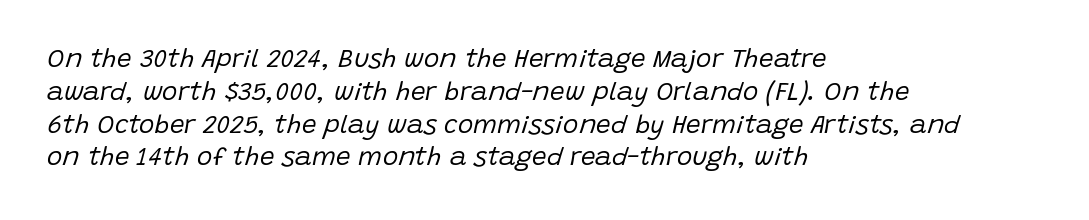
{"italic": "yes", "lean": "right", "slant_degrees": 15, "bold": "no", "underline": "no", "align": "left", "line_spacing": "normal", "line_spacing_ratio": 1.26, "letter_spacing": "normal", "letter_spacing_em": 0.0, "glyph_px": 26}
